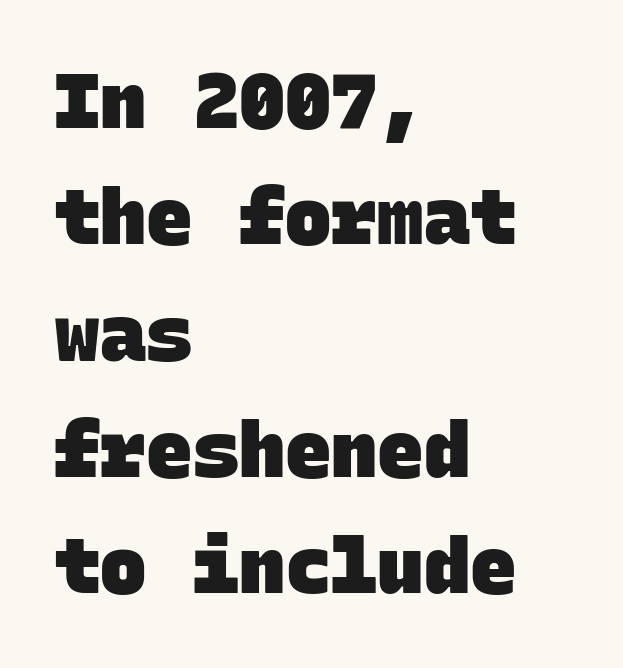
{"serif": "no", "bold": "yes", "weight": "heavy", "width": "normal", "stroke_contrast": "low", "x_height": "large", "monospaced": "yes", "underline": "no", "align": "left", "line_spacing": "normal", "line_spacing_ratio": 1.51, "letter_spacing": "normal", "letter_spacing_em": 0.0, "glyph_px": 77}
